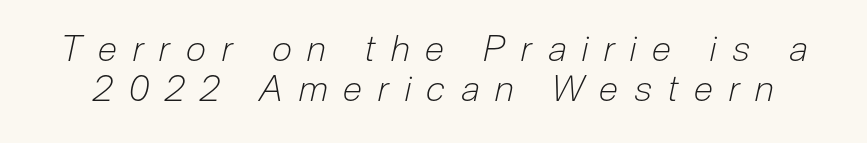
{"italic": "yes", "lean": "right", "slant_degrees": 12, "bold": "no", "weight": "light", "width": "condensed", "stroke_contrast": "low", "x_height": "medium", "monospaced": "no", "underline": "no", "line_spacing": "tight", "line_spacing_ratio": 1.11, "letter_spacing": "wide", "letter_spacing_em": 0.44, "glyph_px": 36}
